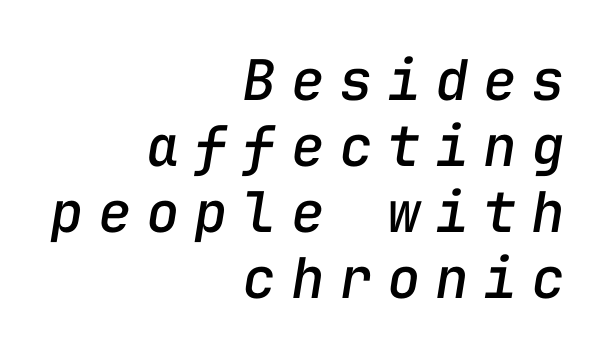
Horizontal alignment here is rightward, an uncommon choice for prose. Note the uniform advance width — an 'i' takes as much space as an 'm'. The type is letterspaced generously, with wide tracking. Clear beneath every line of the passage.
